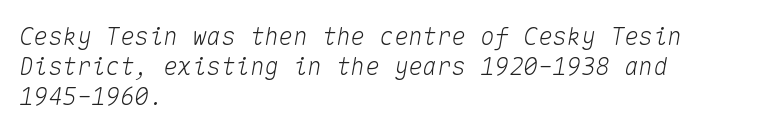
Q: Is the text italic (slanted)? A: Yes, it leans right by about 10 degrees.
Q: Is the text underlined? A: No.
Q: How is the paragraph aligned? A: Left-aligned.
Q: Is the spacing between letters normal or unusually wide? A: Normal.
